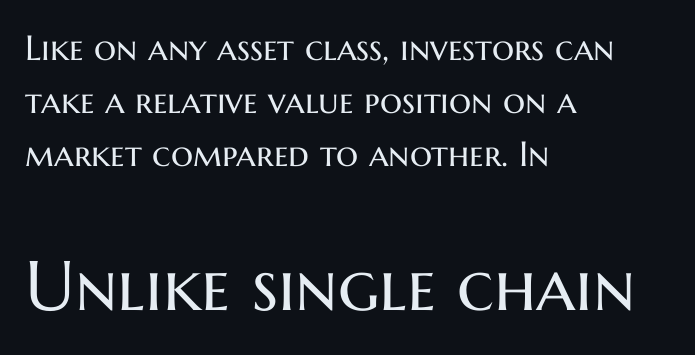
Q: Is the text bold? A: No.
Q: Is the text italic (slanted)? A: No, it is upright.
Q: Is the typeface a serif or a sans-serif typeface? A: Sans-serif.
Q: Is the text underlined? A: No.
Q: How is the paragraph aligned? A: Left-aligned.
Q: Is the spacing between letters normal or unusually wide? A: Normal.
Q: Is the spacing between lines tight, normal or loose? A: Normal.
Q: Which block of text is set in a larger size, the first (top) or the second (bottom)? A: The second (bottom) one.
Q: Width (condensed, normal, or wide)? A: Normal.
Q: Stroke contrast? A: Medium.
Q: x-height? A: Medium.
Q: Monospaced? A: No.
